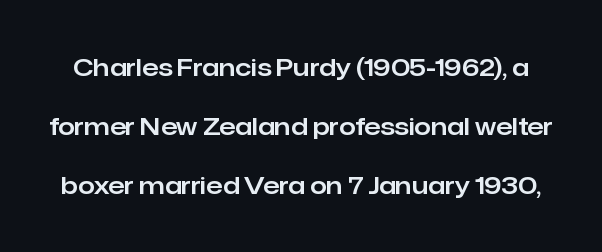
Leading: increased. The specimen omits any rule beneath the text block's lines. Quick note: not italic, upright. Each word holds together tightly as a unit, with standard inter-letter gaps.
